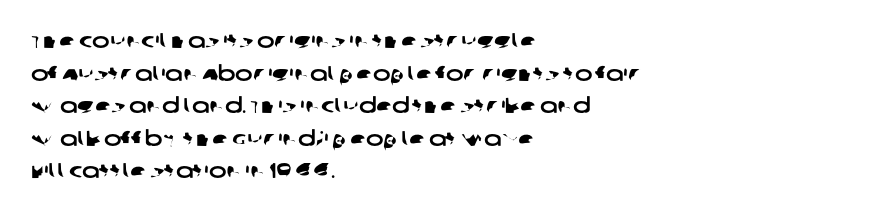
Q: Is the text underlined? A: No.
Q: How is the paragraph aligned? A: Left-aligned.
Q: Is the spacing between letters normal or unusually wide? A: Normal.
Q: Is the spacing between lines tight, normal or loose? A: Normal.
